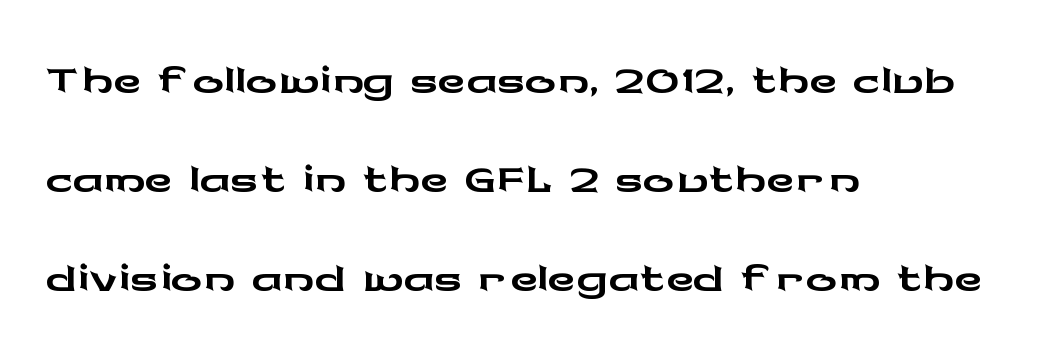
The image shows 78 px wide sans-serif type, upright; set left-aligned, normal line spacing (1.27x), normal letter spacing, not underlined; low stroke contrast and a medium x-height.
